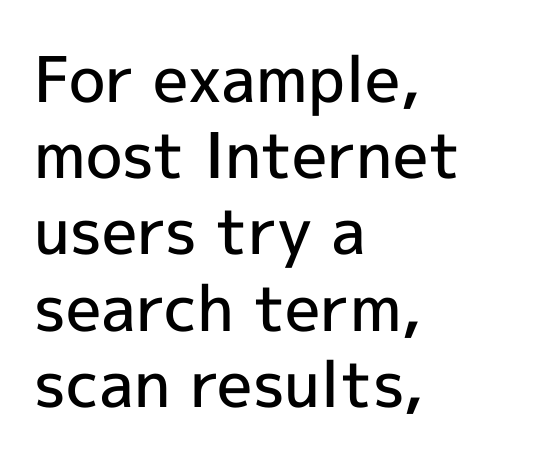
The letters advance in unequal steps, a hallmark of proportional type. The characters display no serif detailing; their extremities are plain. Reading down the block, your eye returns to a fixed left position each line. Typographic density is moderately raised because the face is semibold.
